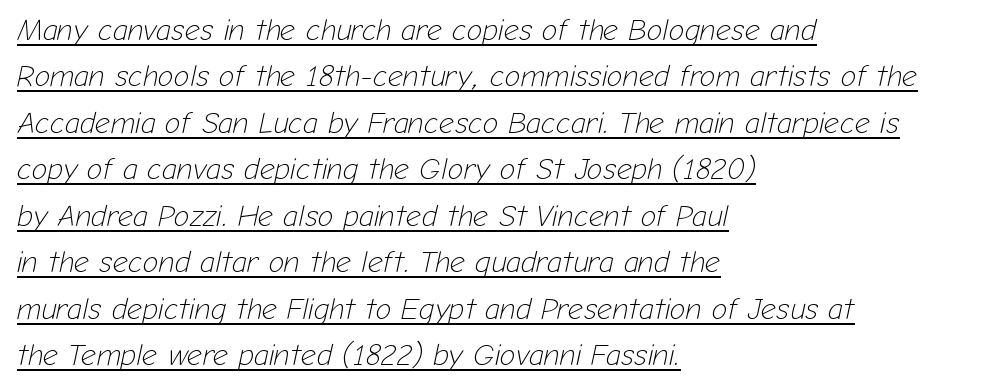
{"italic": "yes", "lean": "right", "slant_degrees": 12, "bold": "no", "weight": "light", "width": "normal", "stroke_contrast": "low", "x_height": "medium", "monospaced": "no", "underline": "yes", "align": "left", "line_spacing": "normal", "line_spacing_ratio": 1.55, "letter_spacing": "normal", "letter_spacing_em": 0.0, "glyph_px": 30}
